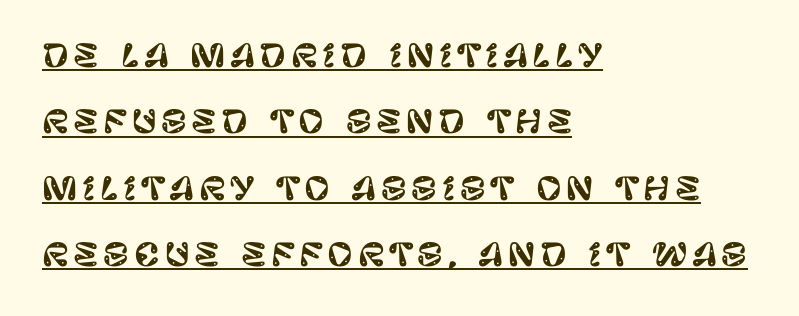
{"serif": "no", "width": "normal", "stroke_contrast": "low", "x_height": "large", "monospaced": "no", "underline": "yes", "align": "left", "line_spacing": "loose", "line_spacing_ratio": 2.14, "glyph_px": 31}
